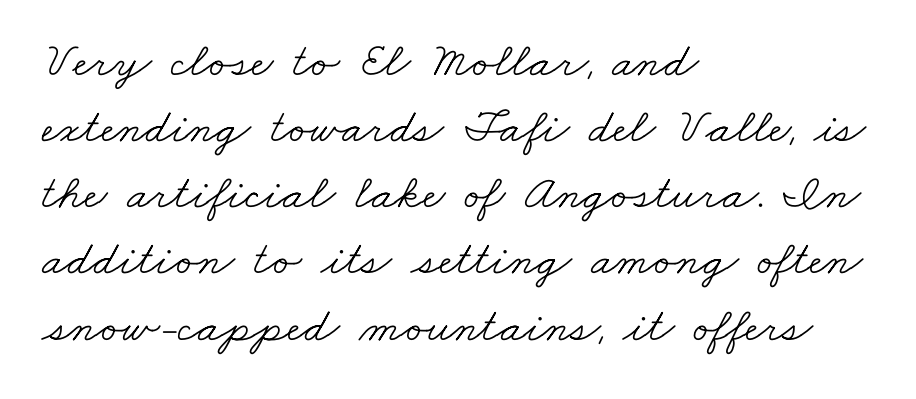
Successive baselines arrive at the customary interval. The text block is weighted toward the left margin, trailing off unevenly rightward. Lines of text with bare space underneath. The gaps between neighbouring characters are ordinary and unremarkable.
